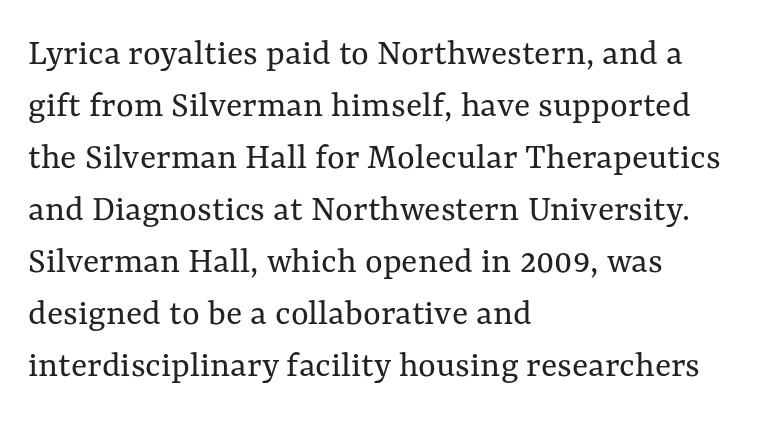
Teacher's note: observe the even left margin — that is flush-left alignment. The glyphs are unaccompanied by any horizontal stroke below them. Stroke thickness stays within the range of a standard reading face or lighter. Default kerning and tracking; the words read as compact shapes.
